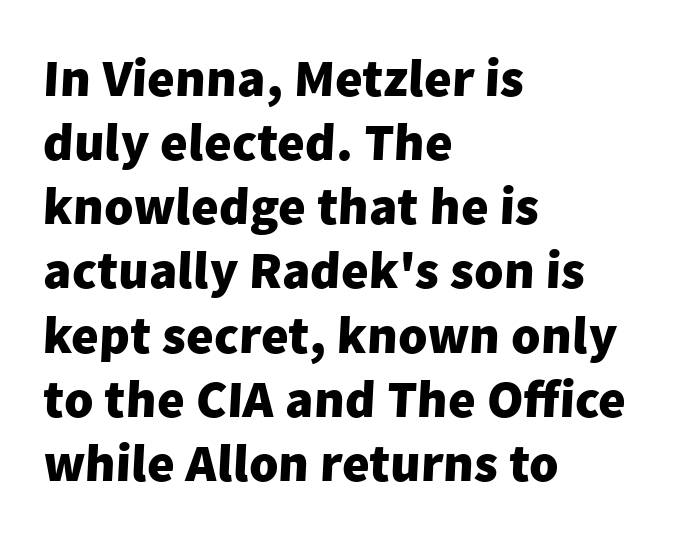
The image shows 53 px heavy sans-serif type; set left-aligned, line spacing 1.21x, normal letter spacing, not underlined; low stroke contrast and a medium x-height.
